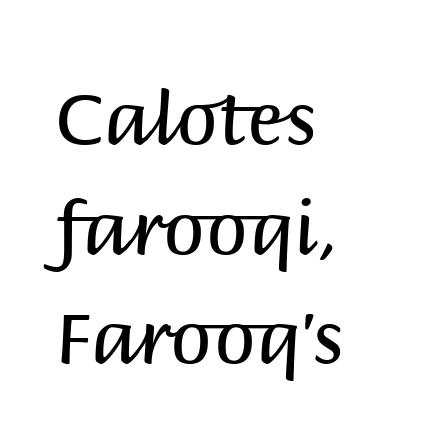
The text was rendered using a sans face with plain stroke endings. The typesetting does not lean heavy: it is not bold. Words float on clear page, feet unadorned.
